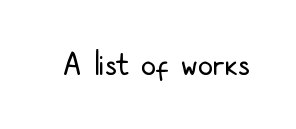
Q: Is the text bold? A: No.
Q: Is the text italic (slanted)? A: No, it is upright.
Q: Is the typeface a serif or a sans-serif typeface? A: Sans-serif.
Q: Is the text underlined? A: No.
Q: Is the spacing between letters normal or unusually wide? A: Normal.
Q: Width (condensed, normal, or wide)? A: Condensed.
Q: Stroke contrast? A: Low.
Q: x-height? A: Medium.
Q: Monospaced? A: No.
